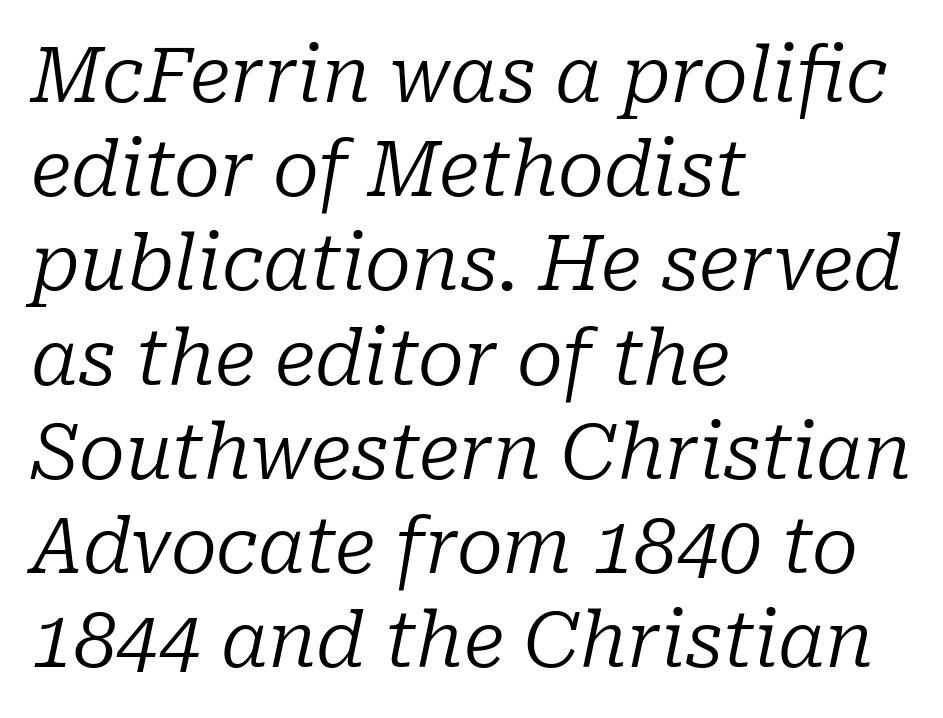
{"serif": "yes", "italic": "yes", "lean": "right", "slant_degrees": 10, "bold": "no", "weight": "regular", "width": "normal", "stroke_contrast": "low", "x_height": "medium", "monospaced": "no", "underline": "no", "align": "left", "line_spacing_ratio": 1.24, "letter_spacing": "normal", "letter_spacing_em": 0.0, "glyph_px": 76}
